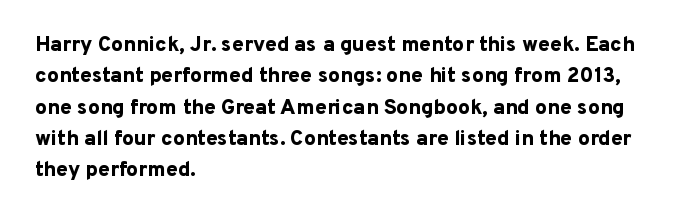
{"italic": "no", "bold": "yes", "underline": "no", "align": "left", "line_spacing": "normal", "line_spacing_ratio": 1.49, "letter_spacing": "normal", "letter_spacing_em": 0.0, "glyph_px": 21}
